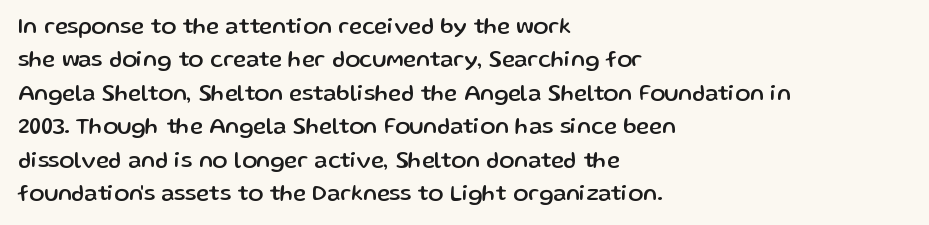
{"italic": "no", "underline": "no", "align": "left", "line_spacing": "normal", "line_spacing_ratio": 1.52, "letter_spacing": "normal", "letter_spacing_em": 0.0, "glyph_px": 22}
